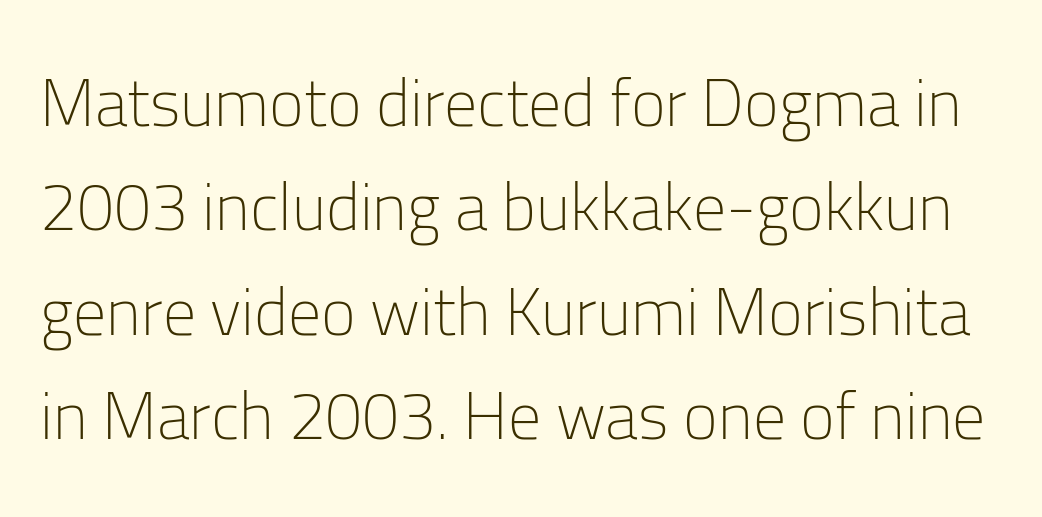
The image shows 66 px light sans-serif type, upright; set normal line spacing (1.58x), normal letter spacing, not underlined; low stroke contrast and a medium x-height.
